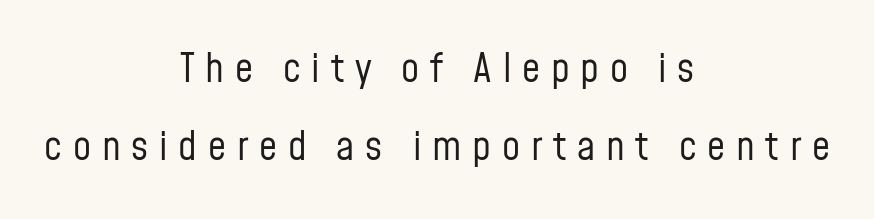
The image shows 40 px regular-weight, condensed sans-serif type, upright; set centered, loose line spacing (1.95x), unusually wide letter spacing (+0.27 em), not underlined; low stroke contrast and a medium x-height.
